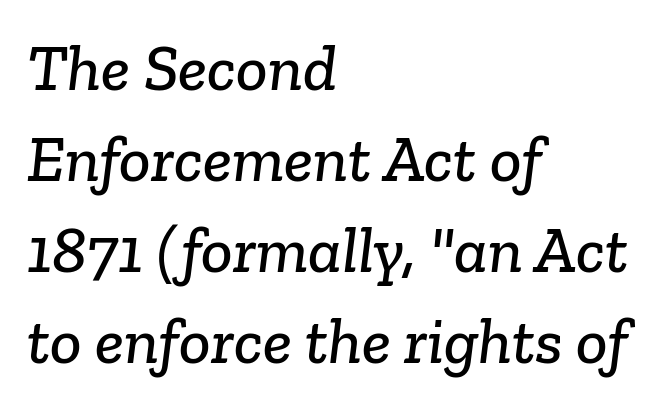
Look at the bottom of the vertical strokes: they flare into serifs here. Each line starts at the same left margin while the right side varies. Note the varied advance widths — an 'i' is clearly narrower than an 'm'. One glance says typical: line gaps are just what's usual. The strip under each line holds only bare page.
